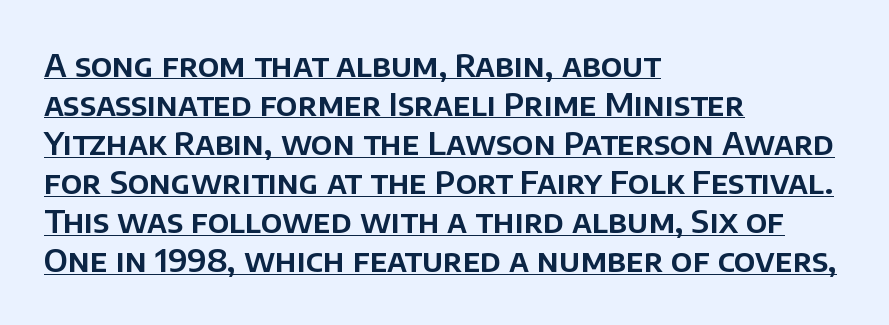
{"serif": "no", "italic": "no", "width": "normal", "stroke_contrast": "low", "x_height": "large", "monospaced": "no", "underline": "yes", "align": "left", "line_spacing_ratio": 1.22, "letter_spacing": "normal", "letter_spacing_em": 0.0, "glyph_px": 32}
